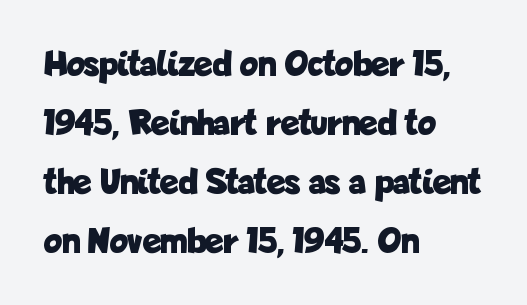
Caption: multi-line text, flush left, ragged right. Compared with typical paragraphs, the rows here are spaced about the same. The letters stand upright; this is a roman face. The typesetting leans heavy: a genuine bold. What stands out about the letter spacing? Nothing — it is the standard amount.
